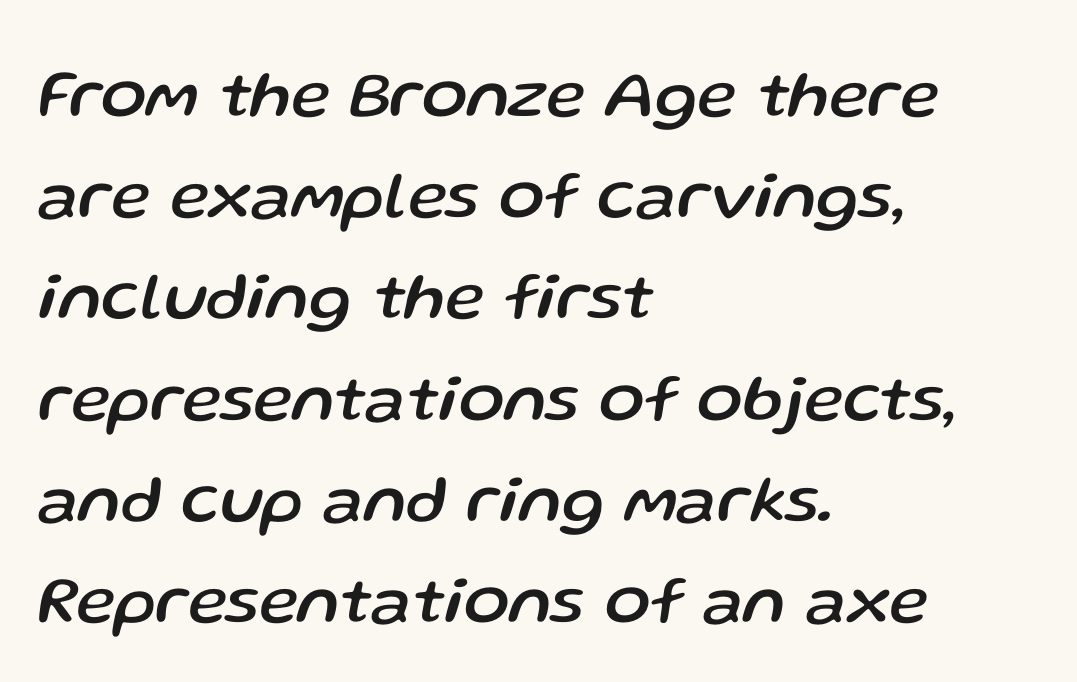
{"italic": "yes", "lean": "right", "slant_degrees": 13, "width": "normal", "stroke_contrast": "low", "x_height": "medium", "monospaced": "no", "underline": "no", "align": "left", "line_spacing": "normal", "line_spacing_ratio": 1.51, "letter_spacing": "normal", "letter_spacing_em": 0.0, "glyph_px": 67}
